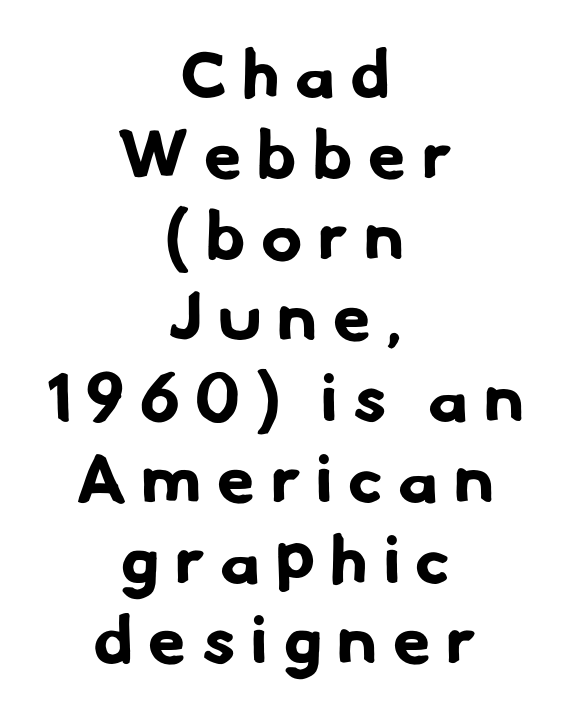
{"serif": "no", "bold": "yes", "weight": "bold", "width": "normal", "stroke_contrast": "low", "x_height": "small", "monospaced": "no", "underline": "no", "align": "center", "line_spacing_ratio": 1.19, "letter_spacing": "wide", "letter_spacing_em": 0.23, "glyph_px": 68}
